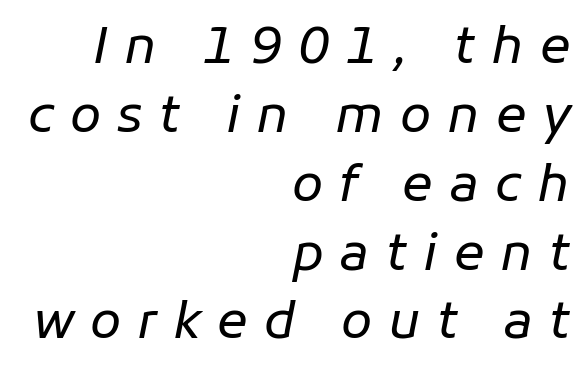
The image shows 51 px regular-weight type, italic (leaning right); set right-aligned, normal line spacing (1.35x), unusually wide letter spacing (+0.32 em), not underlined; low stroke contrast and a medium x-height.
